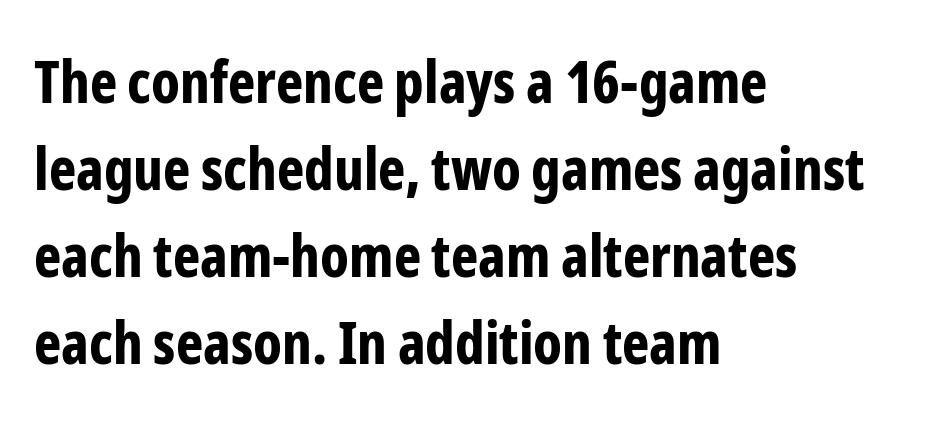
Q: Is the text bold? A: Yes.
Q: Is the text italic (slanted)? A: No, it is upright.
Q: Is the typeface a serif or a sans-serif typeface? A: Sans-serif.
Q: Is the text underlined? A: No.
Q: How is the paragraph aligned? A: Left-aligned.
Q: Is the spacing between letters normal or unusually wide? A: Normal.
Q: Is the spacing between lines tight, normal or loose? A: Normal.
Q: Width (condensed, normal, or wide)? A: Condensed.
Q: Stroke contrast? A: Low.
Q: x-height? A: Medium.
Q: Monospaced? A: No.
